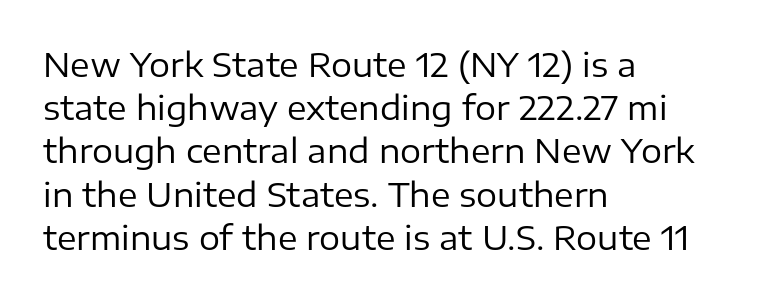
Q: Is the text bold? A: No.
Q: Is the text italic (slanted)? A: No, it is upright.
Q: Is the typeface a serif or a sans-serif typeface? A: Sans-serif.
Q: Is the text underlined? A: No.
Q: How is the paragraph aligned? A: Left-aligned.
Q: Is the spacing between letters normal or unusually wide? A: Normal.
Q: Is the spacing between lines tight, normal or loose? A: Normal.
Q: Width (condensed, normal, or wide)? A: Normal.
Q: Stroke contrast? A: Low.
Q: x-height? A: Medium.
Q: Monospaced? A: No.
